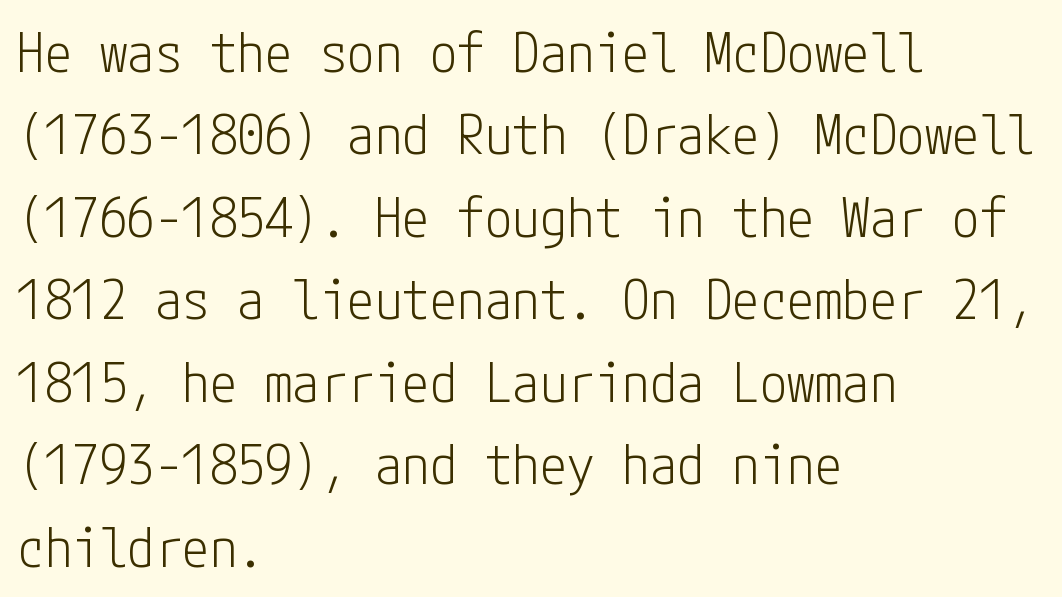
{"serif": "no", "italic": "no", "bold": "no", "weight": "light", "width": "condensed", "stroke_contrast": "low", "x_height": "medium", "underline": "no", "align": "left", "line_spacing": "normal", "line_spacing_ratio": 1.5, "letter_spacing": "normal", "letter_spacing_em": 0.0, "glyph_px": 55}
